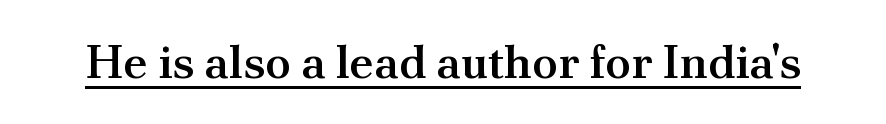
Stems and bowls a touch heavier than normal — semibold. Varying glyph widths throughout — classic text-font behaviour. Underlining? Definitely there. The tracking reads as untouched default to a designer's eye. The text was rendered using a seriffed face with decorative stroke endings. Style check: upright.
